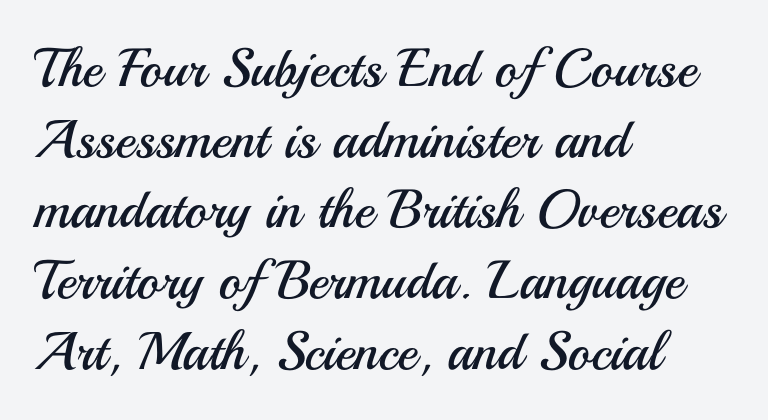
Q: Is the text bold? A: No.
Q: Is the text italic (slanted)? A: Yes.
Q: Is the typeface a serif or a sans-serif typeface? A: Sans-serif.
Q: Is the text underlined? A: No.
Q: How is the paragraph aligned? A: Left-aligned.
Q: Is the spacing between letters normal or unusually wide? A: Normal.
Q: Is the spacing between lines tight, normal or loose? A: Normal.
Q: Width (condensed, normal, or wide)? A: Normal.
Q: Stroke contrast? A: Medium.
Q: x-height? A: Small.
Q: Monospaced? A: No.
